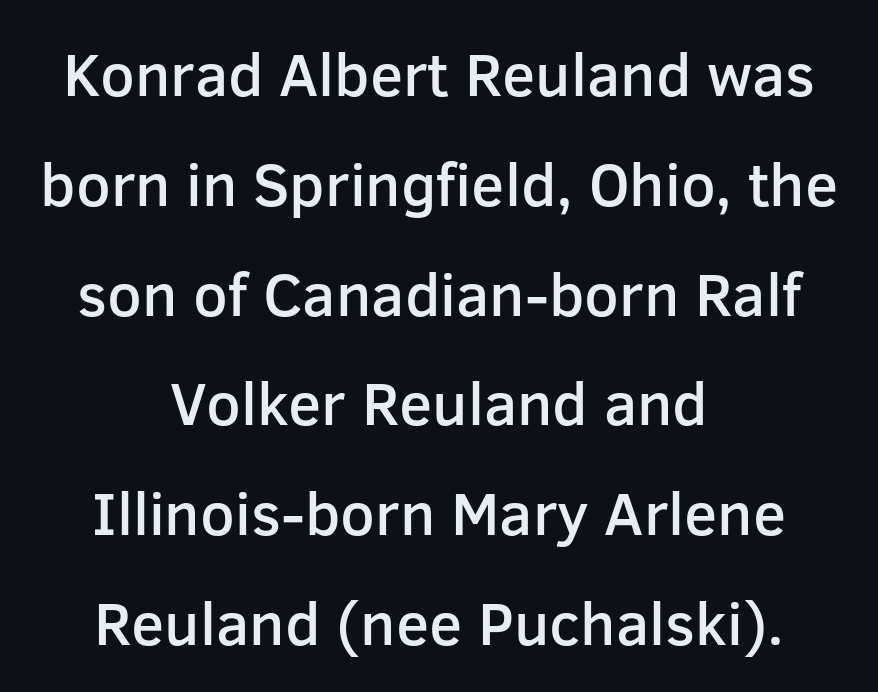
{"serif": "no", "italic": "no", "bold": "semi", "weight": "semibold", "width": "normal", "stroke_contrast": "low", "x_height": "medium", "monospaced": "no", "underline": "no", "align": "center", "line_spacing_ratio": 1.8, "letter_spacing": "normal", "letter_spacing_em": 0.0, "glyph_px": 61}
